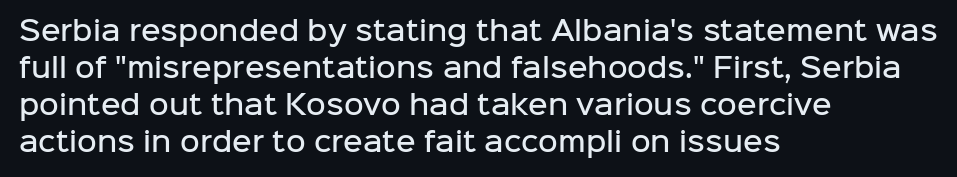
{"italic": "no", "bold": "semi", "underline": "no", "align": "left", "line_spacing": "normal", "line_spacing_ratio": 1.37, "letter_spacing": "normal", "letter_spacing_em": 0.0, "glyph_px": 27}
